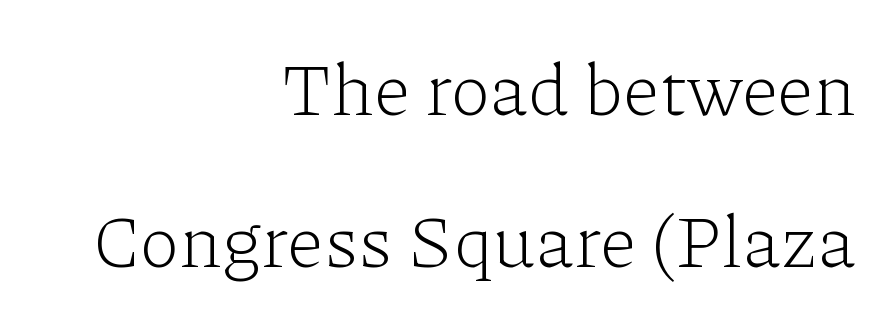
{"serif": "yes", "italic": "no", "bold": "no", "weight": "light", "width": "normal", "stroke_contrast": "low", "x_height": "medium", "monospaced": "no", "underline": "no", "align": "right", "line_spacing": "loose", "line_spacing_ratio": 2.05, "letter_spacing": "normal", "letter_spacing_em": 0.0, "glyph_px": 74}
